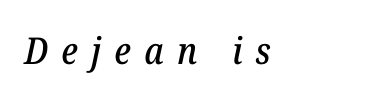
Descender tails drop into unmarked territory. Are there feet on the stems? There are — it's a serif. Is the letter spacing exaggerated? Yes — the characters are pushed far apart. Each letter keeps its own natural width here, so spacing adapts to shape. There's an unmistakable incline to the writing here.
